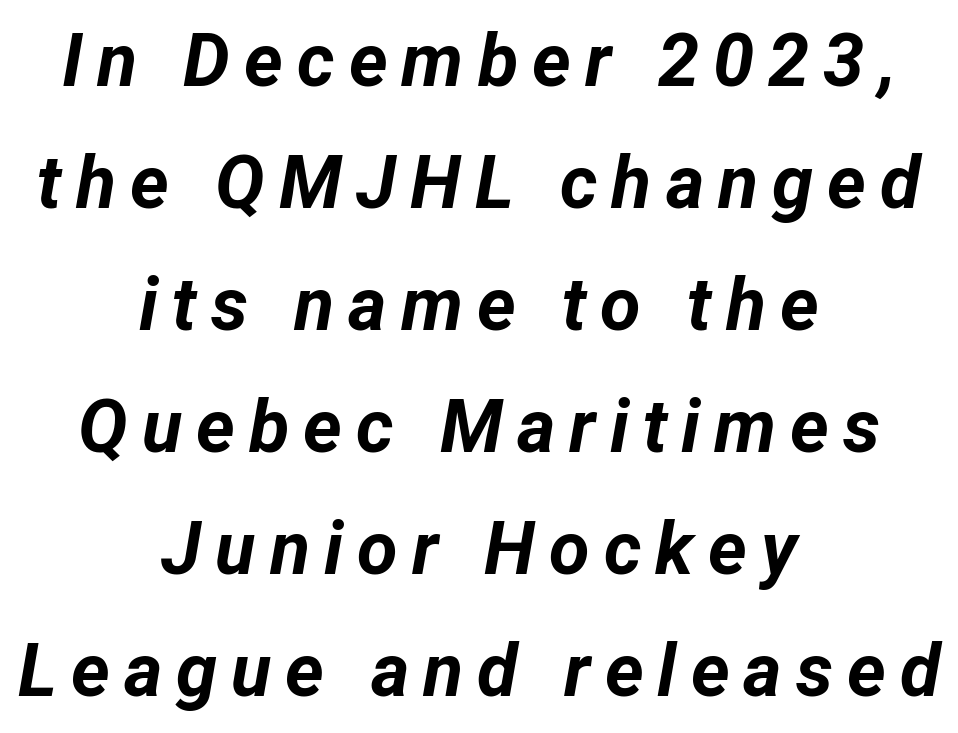
The image shows 74 px bold type, italic (leaning right); set centered, normal line spacing (1.65x), not underlined; low stroke contrast and a medium x-height.
